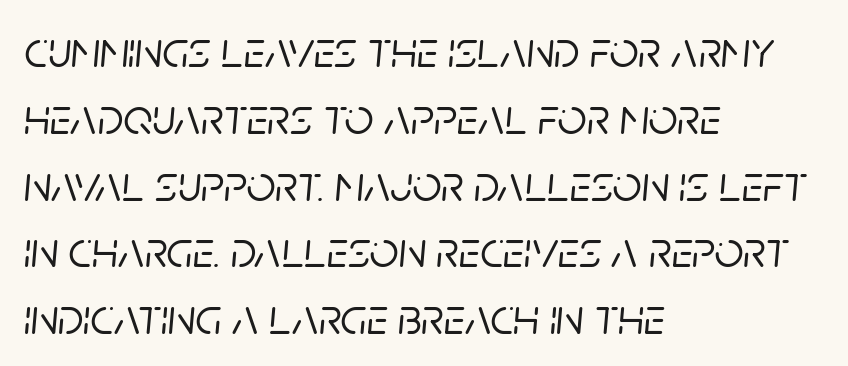
Q: Is the text italic (slanted)? A: Yes, it leans right by about 5 degrees.
Q: Is the text underlined? A: No.
Q: How is the paragraph aligned? A: Left-aligned.
Q: Is the spacing between letters normal or unusually wide? A: Normal.
Q: Is the spacing between lines tight, normal or loose? A: Normal.
Q: Width (condensed, normal, or wide)? A: Normal.
Q: Stroke contrast? A: Low.
Q: x-height? A: Large.
Q: Monospaced? A: No.
